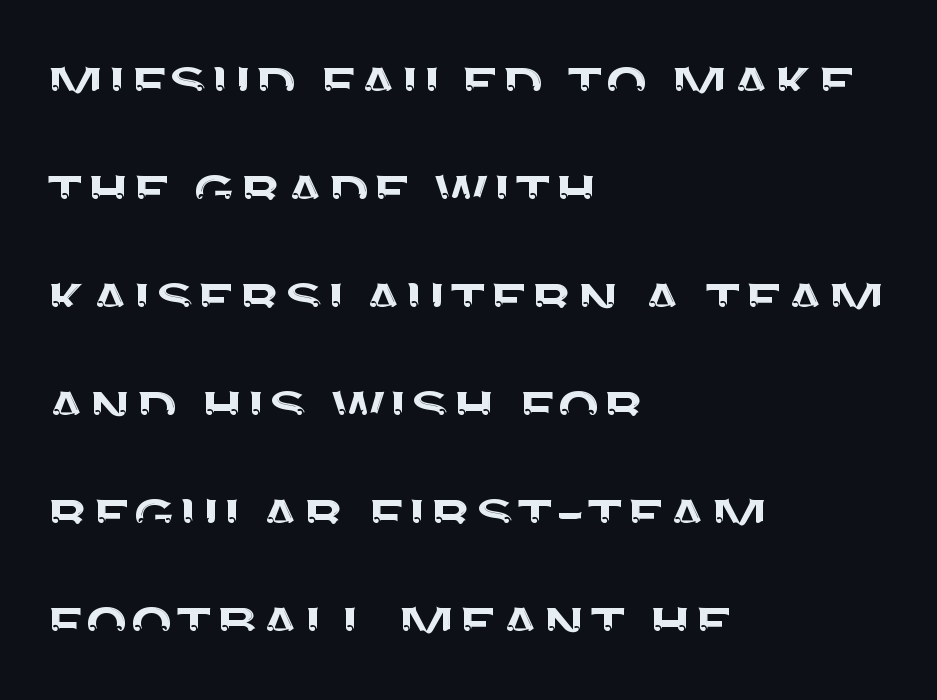
{"serif": "no", "italic": "no", "width": "normal", "stroke_contrast": "medium", "x_height": "large", "monospaced": "no", "underline": "no", "align": "left", "line_spacing": "normal", "line_spacing_ratio": 1.52, "letter_spacing": "normal", "letter_spacing_em": 0.0, "glyph_px": 71}
